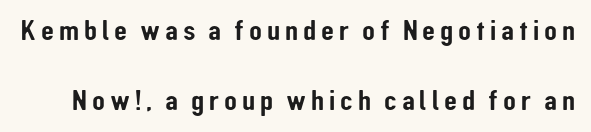
{"serif": "no", "italic": "no", "width": "condensed", "stroke_contrast": "low", "x_height": "medium", "monospaced": "no", "underline": "no", "line_spacing": "loose", "line_spacing_ratio": 2.32, "glyph_px": 30}
